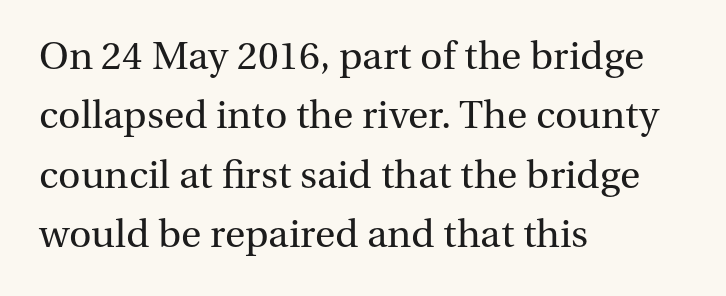
Glance below the letters and you will spot only blank space. Nobody touched the tracking dial on this one. Which margin do the lines hug? The left one — the right edge is uneven. The letters stand upright; this is a roman face.
